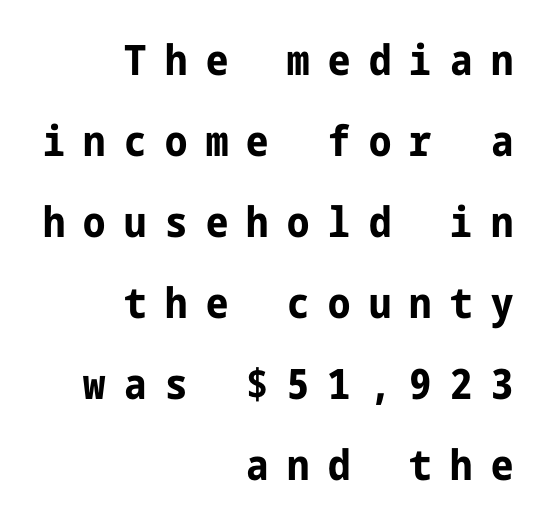
{"serif": "no", "italic": "no", "bold": "yes", "weight": "bold", "width": "condensed", "stroke_contrast": "low", "x_height": "medium", "underline": "no", "align": "right", "line_spacing": "loose", "line_spacing_ratio": 1.93, "letter_spacing": "wide", "letter_spacing_em": 0.44, "glyph_px": 42}
